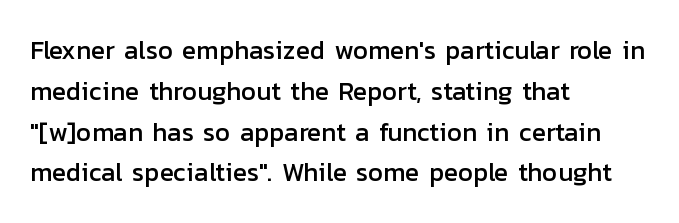
{"italic": "no", "underline": "no", "align": "left", "line_spacing": "normal", "line_spacing_ratio": 1.57, "letter_spacing": "normal", "letter_spacing_em": 0.0, "glyph_px": 26}
